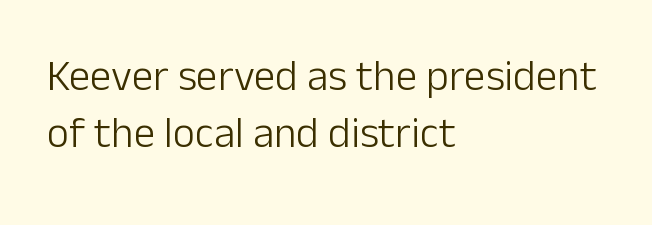
The foot of each line stays bare and open. Do the characters align in a grid? No, the font is proportional. The paragraph shown leans on its left margin. Weight: in the light-to-regular range.
